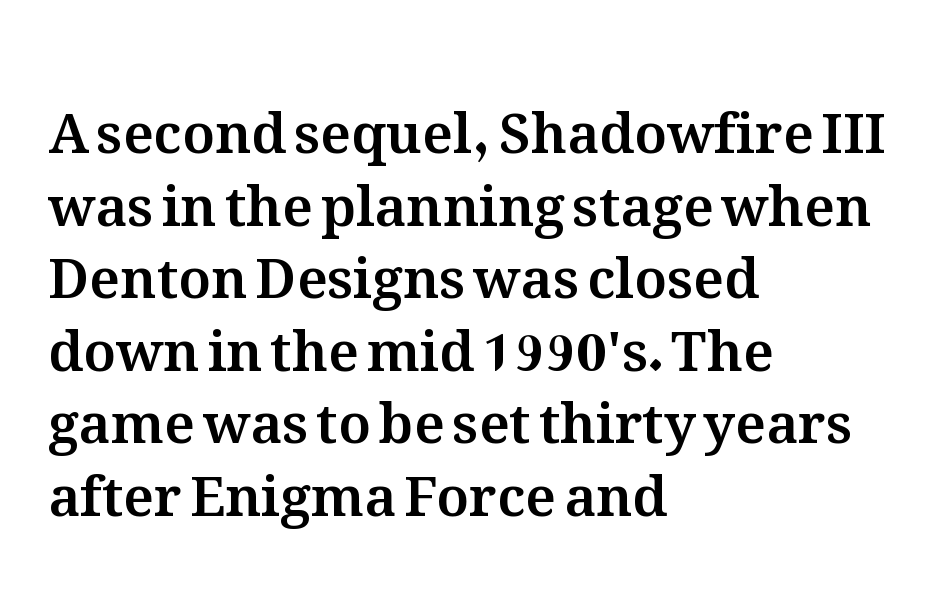
The image shows 55 px text type, upright; set left-aligned, normal line spacing (1.32x), normal letter spacing, not underlined; medium stroke contrast and a medium x-height.
